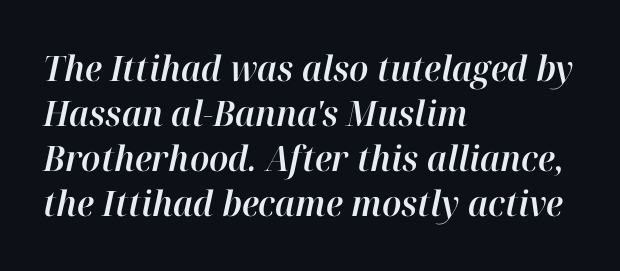
{"italic": "yes", "lean": "right", "slant_degrees": 12, "width": "normal", "stroke_contrast": "high", "x_height": "medium", "monospaced": "no", "underline": "no", "align": "left", "line_spacing": "normal", "line_spacing_ratio": 1.29, "letter_spacing": "normal", "letter_spacing_em": 0.0, "glyph_px": 35}
